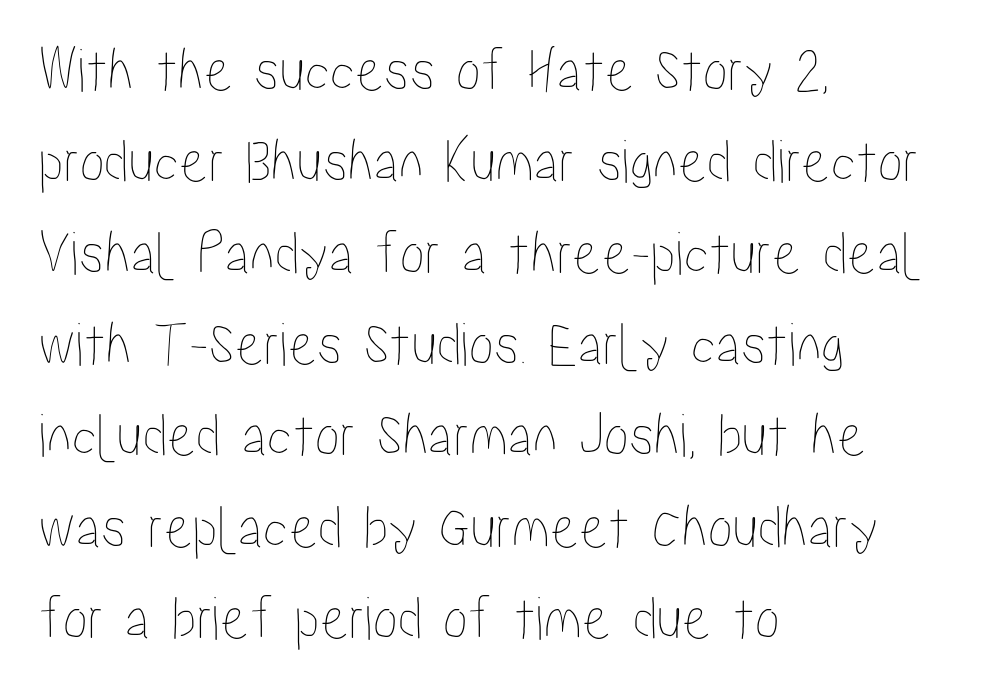
Does the lettering tilt? It doesn't — this is upright. Character widths vary here, with narrow letters taking less room than wide ones. A student would call this left alignment; a typographer would say flush left, rag right. How are the letters spaced? Ordinarily, with no added tracking.
